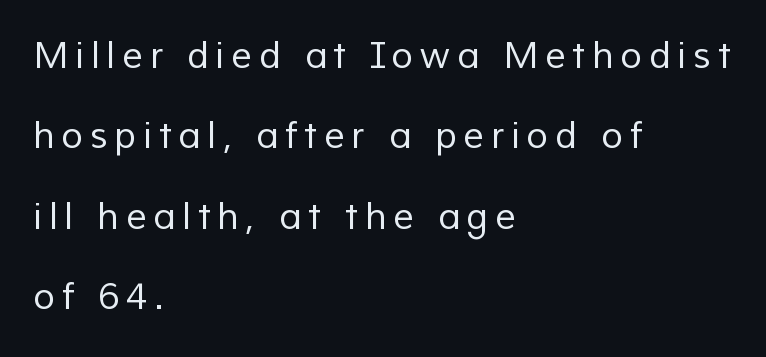
Check where the strokes stop: nothing finishes them off — pure sans. A light-to-regular cut is what we see here. Varying glyph widths throughout — classic text-font behaviour. Which margin do the lines hug? The left one — the right edge is uneven.
